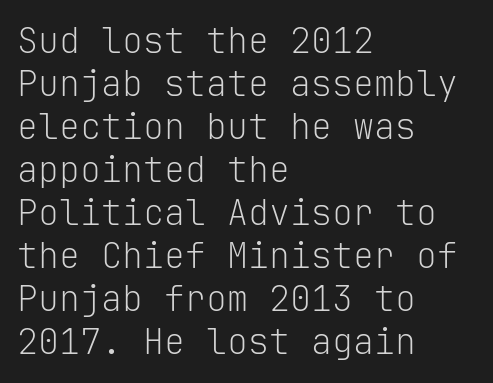
{"serif": "no", "italic": "no", "bold": "no", "weight": "light", "width": "normal", "stroke_contrast": "low", "x_height": "medium", "monospaced": "yes", "underline": "no", "align": "left", "line_spacing_ratio": 1.23, "letter_spacing": "normal", "letter_spacing_em": 0.0, "glyph_px": 35}
